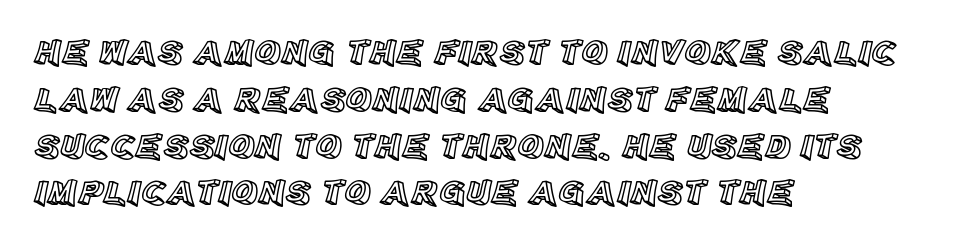
{"width": "normal", "x_height": "large", "monospaced": "no", "underline": "no", "align": "left", "line_spacing": "normal", "line_spacing_ratio": 1.3, "letter_spacing": "normal", "letter_spacing_em": 0.0, "glyph_px": 36}
